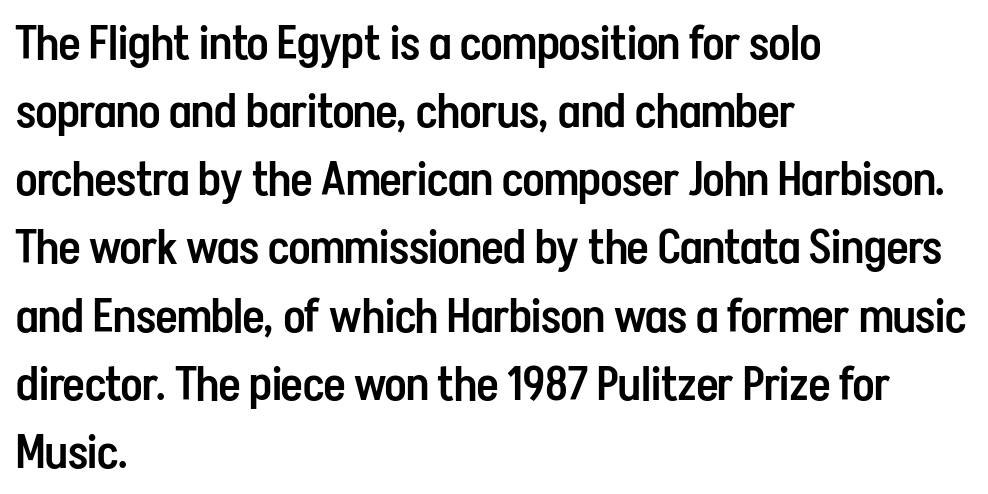
Q: Is the text bold? A: Semi-bold.
Q: Is the text italic (slanted)? A: No, it is upright.
Q: Is the typeface a serif or a sans-serif typeface? A: Sans-serif.
Q: Is the text underlined? A: No.
Q: How is the paragraph aligned? A: Left-aligned.
Q: Is the spacing between letters normal or unusually wide? A: Normal.
Q: Is the spacing between lines tight, normal or loose? A: Normal.
Q: Width (condensed, normal, or wide)? A: Condensed.
Q: Stroke contrast? A: Low.
Q: x-height? A: Medium.
Q: Monospaced? A: No.
